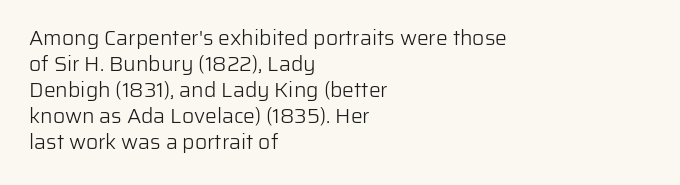
The image shows 21 px text type, upright; set left-aligned, line spacing 1.24x, normal letter spacing, not underlined.
